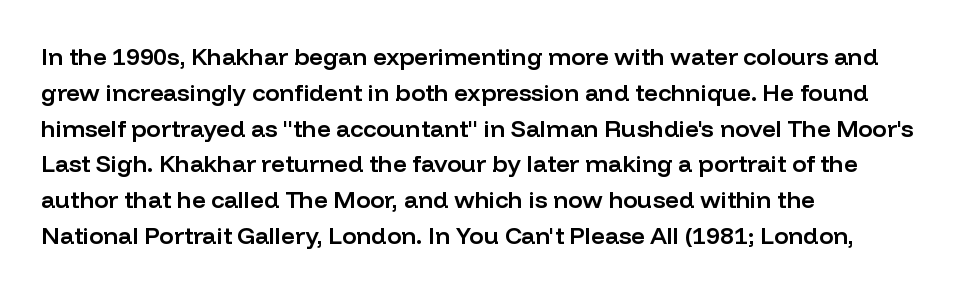
{"italic": "no", "bold": "semi", "underline": "no", "align": "left", "line_spacing": "normal", "line_spacing_ratio": 1.49, "letter_spacing": "normal", "letter_spacing_em": 0.0, "glyph_px": 24}
